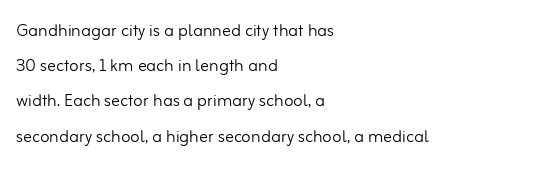
{"italic": "no", "bold": "no", "underline": "no", "align": "left", "line_spacing": "normal", "line_spacing_ratio": 1.6, "letter_spacing": "normal", "letter_spacing_em": 0.0, "glyph_px": 22}
